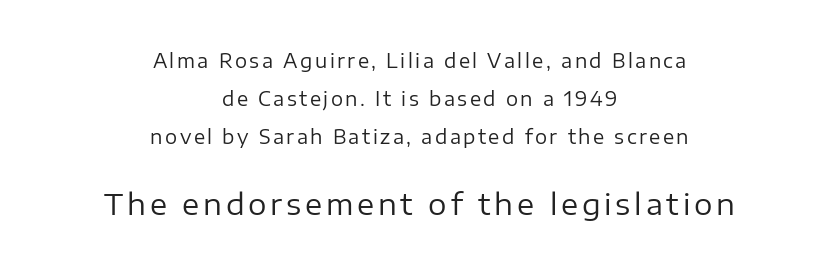
Q: Is the text bold? A: No.
Q: Is the text italic (slanted)? A: No, it is upright.
Q: Is the typeface a serif or a sans-serif typeface? A: Sans-serif.
Q: Is the text underlined? A: No.
Q: How is the paragraph aligned? A: Centered.
Q: Is the spacing between lines tight, normal or loose? A: Loose.
Q: Which block of text is set in a larger size, the first (top) or the second (bottom)? A: The second (bottom) one.
Q: Width (condensed, normal, or wide)? A: Normal.
Q: Stroke contrast? A: Low.
Q: x-height? A: Medium.
Q: Monospaced? A: No.
